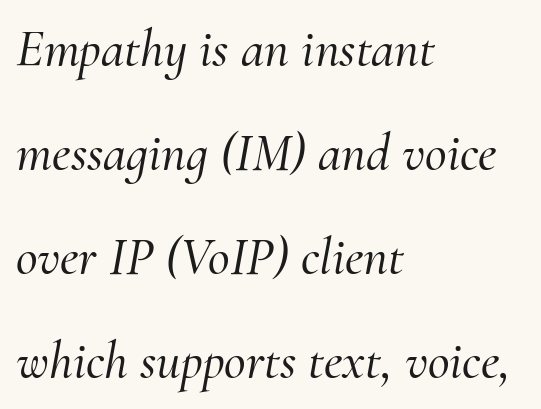
{"serif": "yes", "italic": "yes", "lean": "right", "slant_degrees": 10, "width": "normal", "stroke_contrast": "medium", "x_height": "small", "monospaced": "no", "underline": "no", "align": "left", "line_spacing": "loose", "line_spacing_ratio": 1.96, "letter_spacing": "normal", "letter_spacing_em": 0.0, "glyph_px": 53}
